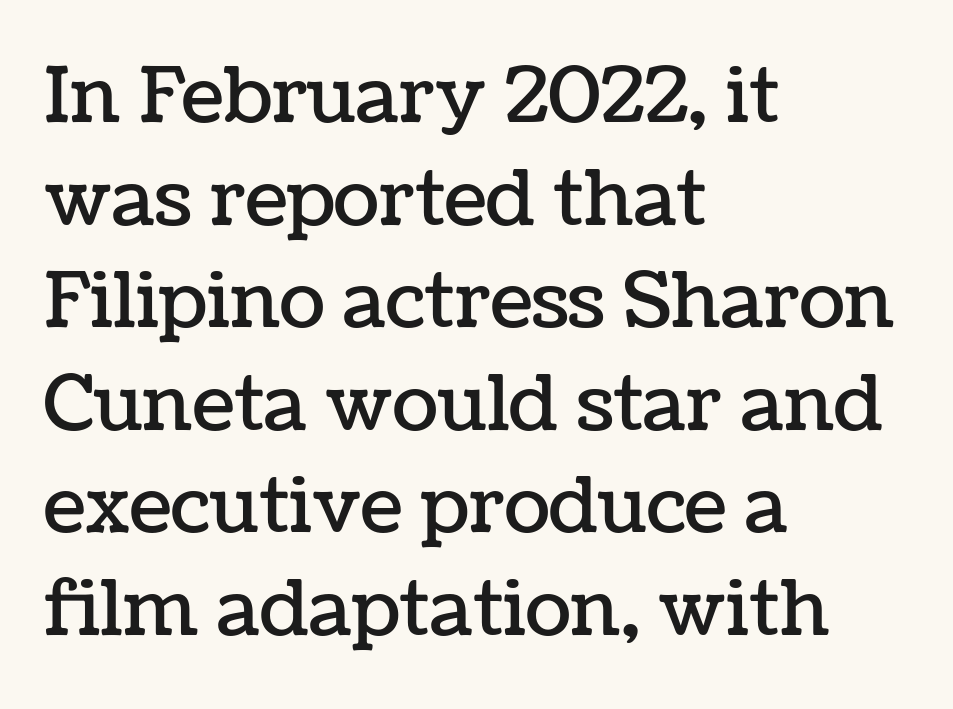
The image shows 76 px text type, upright; set left-aligned, normal line spacing (1.35x), normal letter spacing, not underlined; low stroke contrast and a medium x-height.
